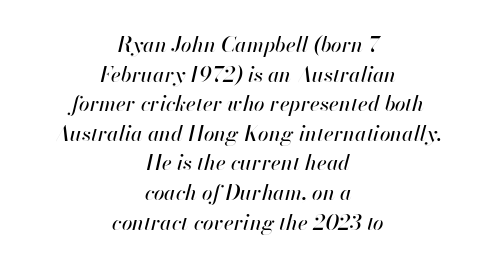
The image shows 21 px text type, italic (leaning right); set centered, normal line spacing (1.41x), normal letter spacing, not underlined.
